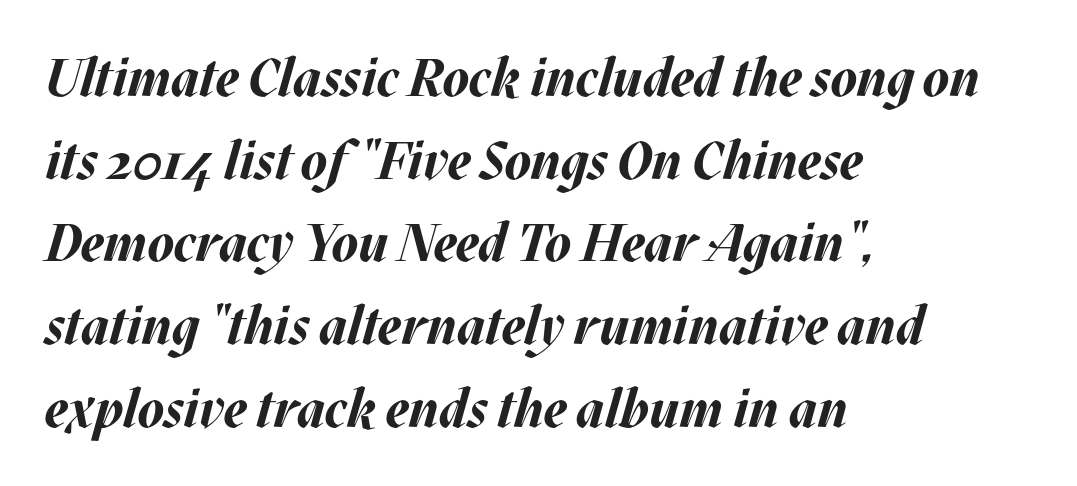
The image shows 53 px bold type, italic (leaning right); set left-aligned, normal line spacing (1.56x), normal letter spacing, not underlined; medium stroke contrast and a large x-height.
